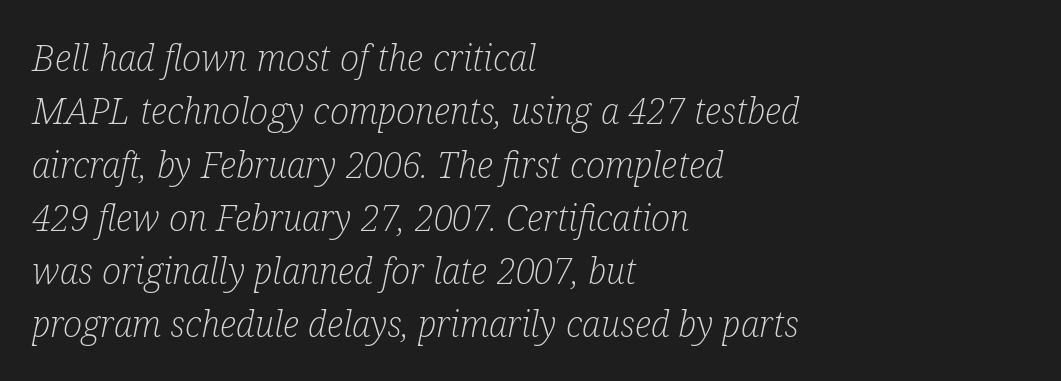
{"serif": "yes", "italic": "yes", "lean": "right", "slant_degrees": 12, "bold": "no", "weight": "light", "width": "condensed", "stroke_contrast": "low", "x_height": "medium", "monospaced": "no", "underline": "no", "align": "left", "line_spacing": "normal", "line_spacing_ratio": 1.48, "letter_spacing": "normal", "letter_spacing_em": 0.0, "glyph_px": 36}
